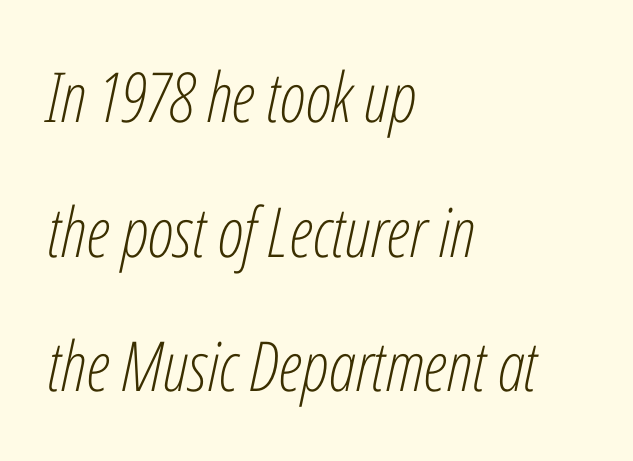
{"italic": "yes", "lean": "right", "slant_degrees": 12, "bold": "no", "weight": "light", "width": "condensed", "stroke_contrast": "low", "x_height": "medium", "monospaced": "no", "underline": "no", "align": "left", "line_spacing": "loose", "line_spacing_ratio": 1.95, "letter_spacing": "normal", "letter_spacing_em": 0.0, "glyph_px": 69}
